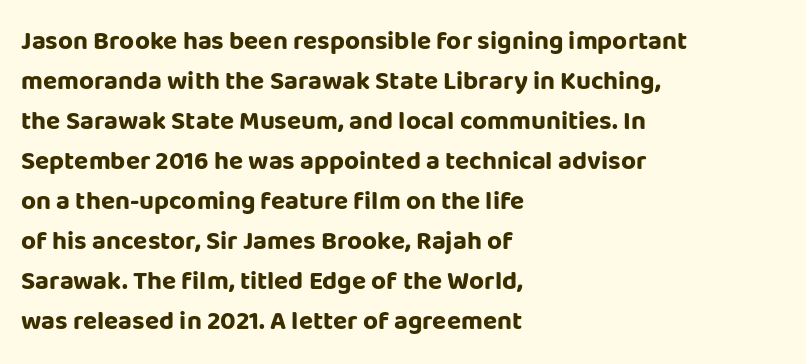
The image shows 26 px bold type, upright; set left-aligned, normal line spacing (1.54x), normal letter spacing, not underlined.
